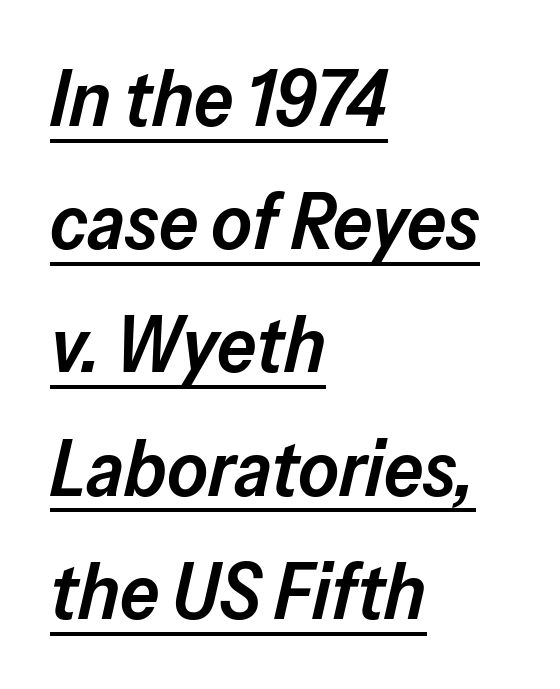
{"italic": "yes", "lean": "right", "slant_degrees": 13, "bold": "semi", "weight": "semibold", "width": "normal", "stroke_contrast": "low", "x_height": "medium", "monospaced": "no", "underline": "yes", "align": "left", "line_spacing": "normal", "line_spacing_ratio": 1.58, "letter_spacing": "normal", "letter_spacing_em": 0.0, "glyph_px": 78}
